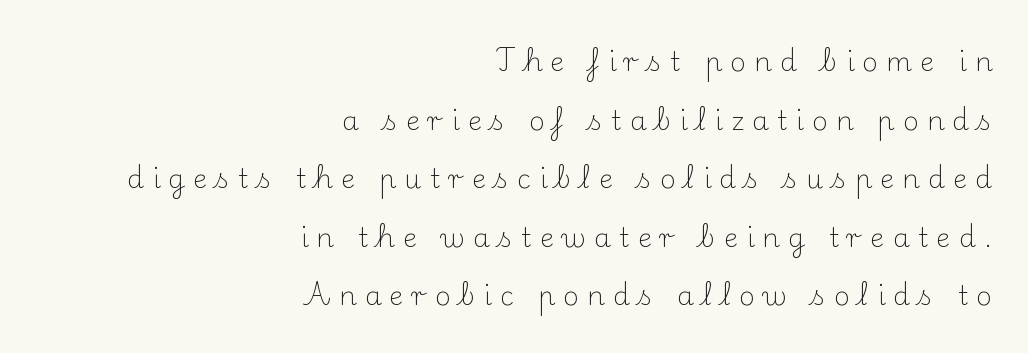
Q: Is the text bold? A: No.
Q: Is the text italic (slanted)? A: No, it is upright.
Q: Is the text underlined? A: No.
Q: How is the paragraph aligned? A: Right-aligned.
Q: Is the spacing between letters normal or unusually wide? A: Unusually wide.
Q: Is the spacing between lines tight, normal or loose? A: Loose.
